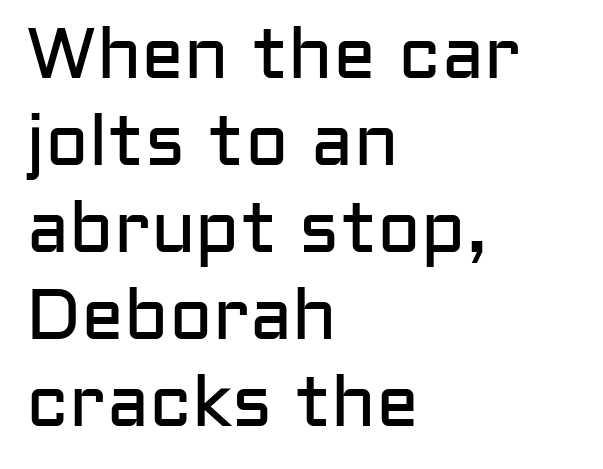
Letters have the restrained weight of plain body copy at most. Vertical strokes here are truly vertical. These lines are rendered in a variable-pitch font. Each row of text sits above clean, open space. This is sans-serif lettering, the kind often seen on screens and signage. The rag falls on the right side of this text block.
